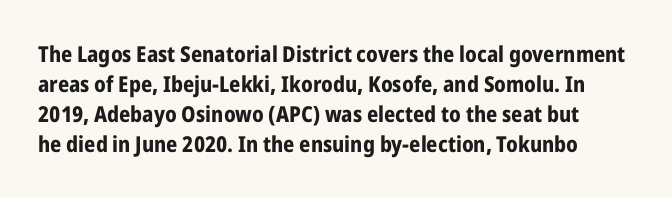
{"italic": "no", "bold": "yes", "underline": "no", "line_spacing": "normal", "line_spacing_ratio": 1.37, "letter_spacing": "normal", "letter_spacing_em": 0.0, "glyph_px": 22}
